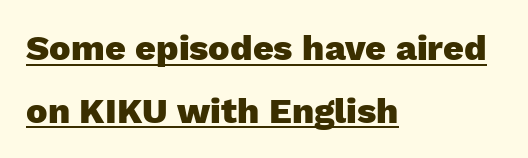
{"serif": "no", "italic": "no", "bold": "yes", "weight": "heavy", "width": "normal", "stroke_contrast": "low", "x_height": "medium", "monospaced": "no", "underline": "yes", "align": "left", "line_spacing_ratio": 1.74, "letter_spacing": "normal", "letter_spacing_em": 0.0, "glyph_px": 36}
